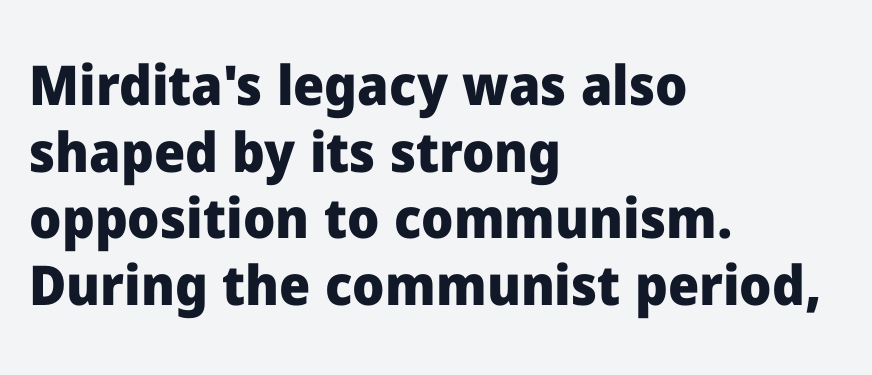
Look at the stroke-to-counter ratio: heavy, a bold. A clean baseline with only descenders dipping below it. Classification — sans serif. Designer's note — italics off, roman on.
